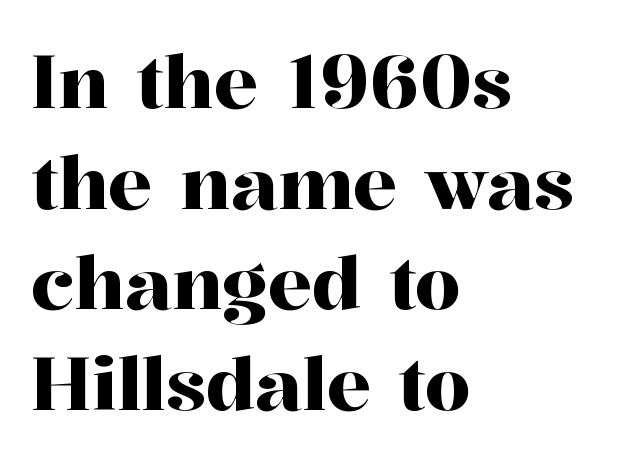
The image shows 73 px serif type, upright; set left-aligned, normal line spacing (1.38x), normal letter spacing, not underlined; high stroke contrast and a medium x-height.
